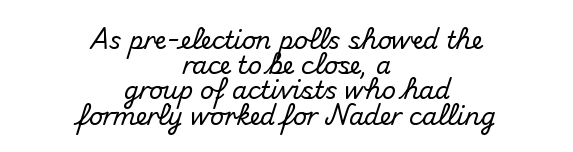
{"underline": "no", "align": "center", "line_spacing": "tight", "line_spacing_ratio": 1.05, "letter_spacing": "normal", "letter_spacing_em": 0.0, "glyph_px": 24}
